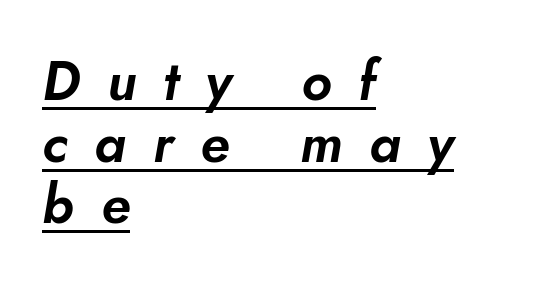
Q: Is the text italic (slanted)? A: Yes, it leans right by about 10 degrees.
Q: Is the text underlined? A: Yes.
Q: How is the paragraph aligned? A: Left-aligned.
Q: Is the spacing between letters normal or unusually wide? A: Unusually wide.
Q: Is the spacing between lines tight, normal or loose? A: Tight.
Q: Width (condensed, normal, or wide)? A: Normal.
Q: Stroke contrast? A: Low.
Q: x-height? A: Small.
Q: Monospaced? A: No.
